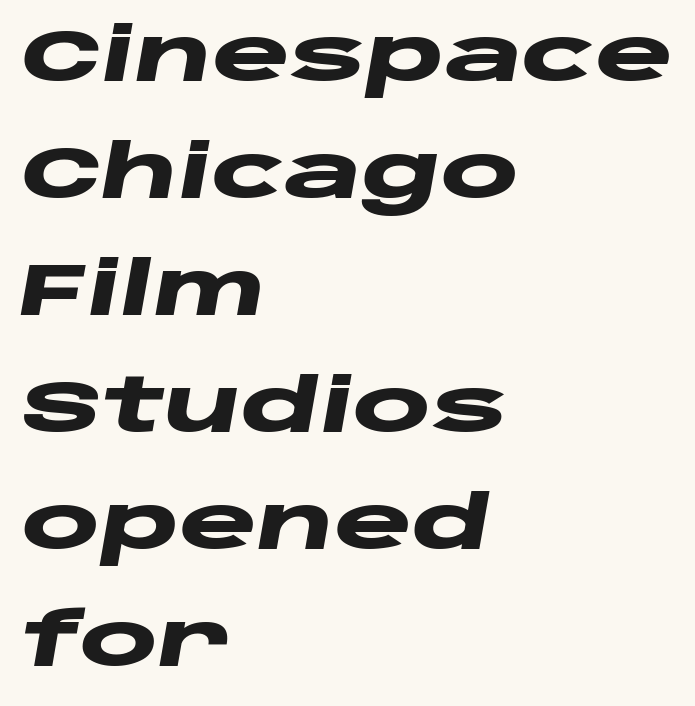
Think of a printed novel: that variable character pitch is what you see here. Observe the ordinary spacing: letters are neighbours, not strangers. Yep, that's italic — everything's leaning. Heft: maximum for text — a bold.
